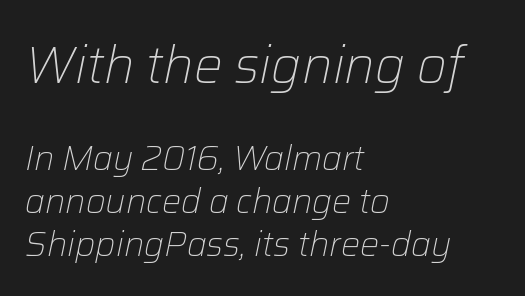
The image shows 51 px light type, italic (leaning right); set left-aligned, normal line spacing (1.27x), normal letter spacing, not underlined; the first (top) block is 1.5x larger; low stroke contrast and a medium x-height.
